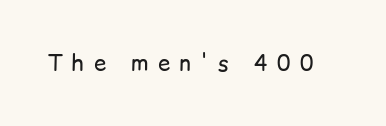
{"italic": "no", "bold": "no", "underline": "no", "letter_spacing": "wide", "letter_spacing_em": 0.43, "glyph_px": 22}
